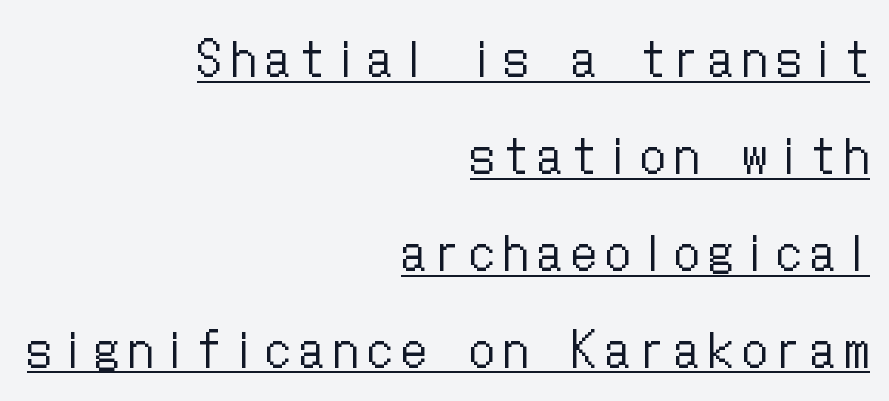
The image shows 48 px regular-weight, condensed type, upright; set right-aligned, loose line spacing (2.02x), unusually wide letter spacing (+0.21 em), underlined; low stroke contrast and a medium x-height.
